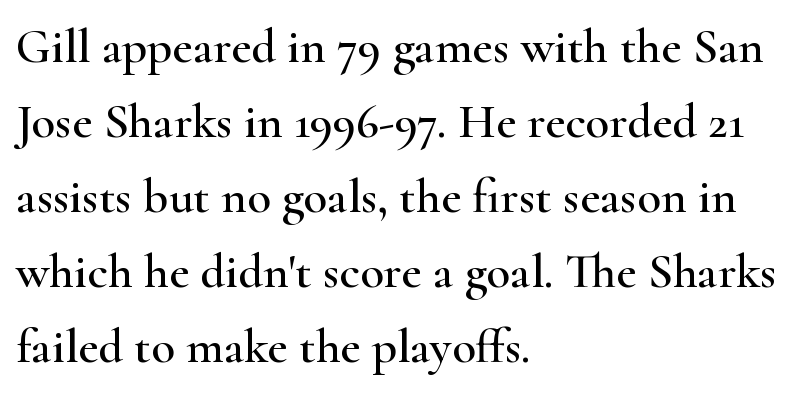
The image shows 49 px wide serif type, upright; set left-aligned, normal line spacing (1.53x), normal letter spacing, not underlined; high stroke contrast and a small x-height.
